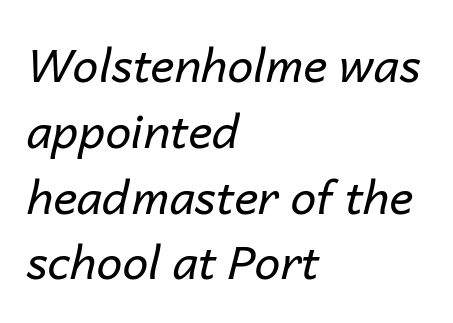
The image shows 46 px regular-weight type, italic (leaning right); set left-aligned, normal line spacing (1.43x), normal letter spacing, not underlined; low stroke contrast and a medium x-height.
